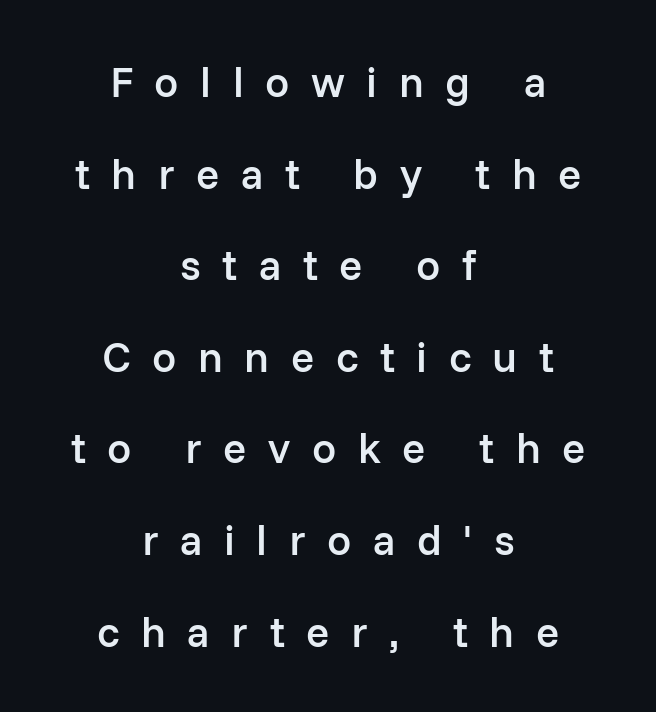
Examine the stroke ends and you'll find no serifs. These words are printed semibold, heavier than regular yet not bold. Compared with typical paragraphs, the rows here are farther apart. In terms of letterspacing, this is a distinctly airy, spread setting. Clear beneath every line of the passage. Ordinary non-slanted type is in use.
